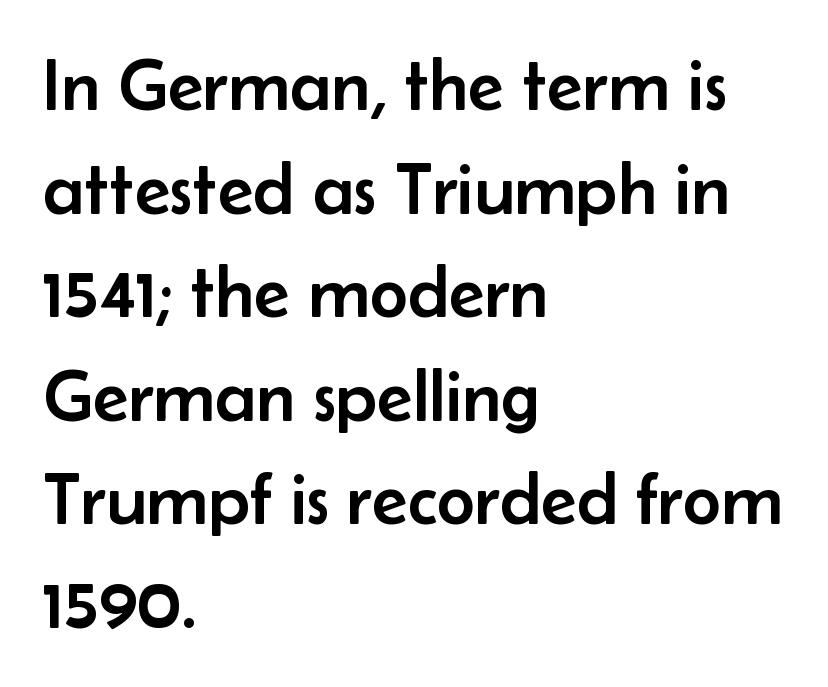
Q: Is the text italic (slanted)? A: No, it is upright.
Q: Is the typeface a serif or a sans-serif typeface? A: Sans-serif.
Q: Is the text underlined? A: No.
Q: How is the paragraph aligned? A: Left-aligned.
Q: Is the spacing between letters normal or unusually wide? A: Normal.
Q: Is the spacing between lines tight, normal or loose? A: Normal.
Q: Width (condensed, normal, or wide)? A: Normal.
Q: Stroke contrast? A: Low.
Q: x-height? A: Small.
Q: Monospaced? A: No.
